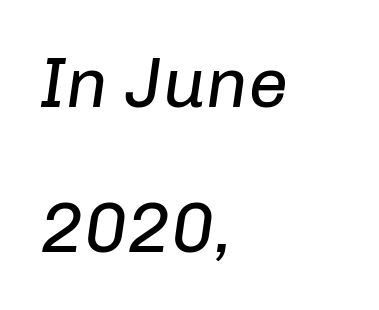
Note the varied advance widths — an 'i' is clearly narrower than an 'm'. The passage is arranged the way most books set body copy — flush left. The text carries the slant typical of an italic or oblique font. The gaps between neighbouring characters are ordinary and unremarkable. The passage shown is not underscored anywhere. Vertically, the passage feels expansive, rows floating well apart.
